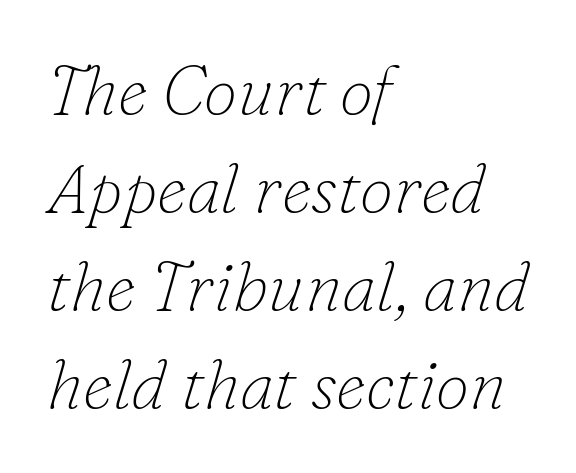
Q: Is the text bold? A: No.
Q: Is the text italic (slanted)? A: Yes, it leans right by about 16 degrees.
Q: Is the typeface a serif or a sans-serif typeface? A: Serif.
Q: Is the text underlined? A: No.
Q: How is the paragraph aligned? A: Left-aligned.
Q: Is the spacing between letters normal or unusually wide? A: Normal.
Q: Is the spacing between lines tight, normal or loose? A: Normal.
Q: Width (condensed, normal, or wide)? A: Normal.
Q: Stroke contrast? A: Low.
Q: x-height? A: Small.
Q: Monospaced? A: No.
